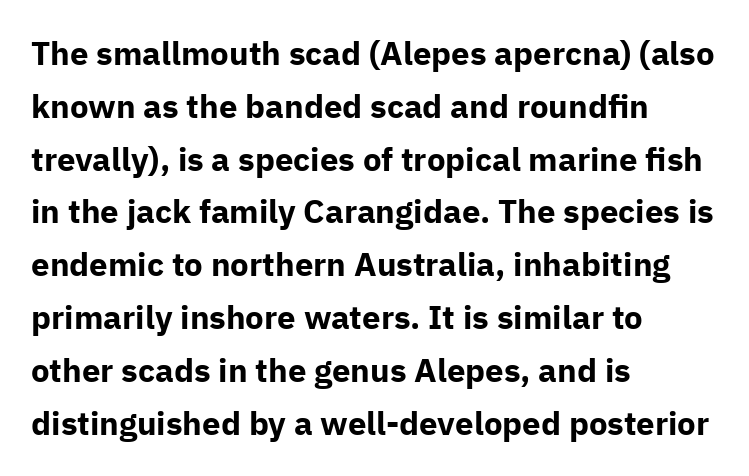
The image shows 33 px bold sans-serif type, upright; set left-aligned, normal line spacing (1.6x), normal letter spacing, not underlined; low stroke contrast and a medium x-height.
